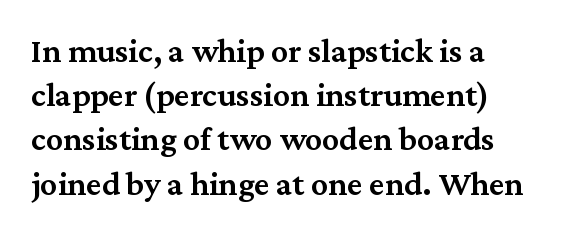
The image shows 34 px semibold serif type, upright; set normal line spacing (1.3x), normal letter spacing, not underlined; medium stroke contrast and a medium x-height.
